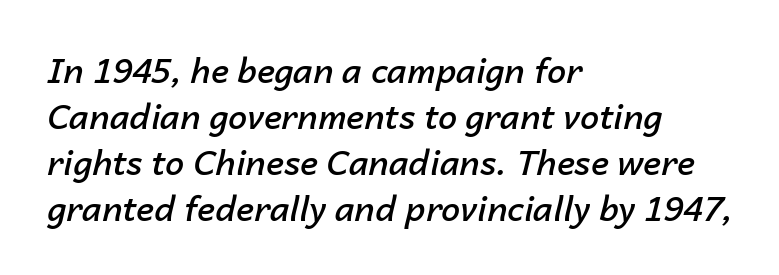
Q: Is the text bold? A: Semi-bold.
Q: Is the text italic (slanted)? A: Yes, it leans right by about 14 degrees.
Q: Is the text underlined? A: No.
Q: How is the paragraph aligned? A: Left-aligned.
Q: Is the spacing between letters normal or unusually wide? A: Normal.
Q: Is the spacing between lines tight, normal or loose? A: Normal.
Q: Width (condensed, normal, or wide)? A: Normal.
Q: Stroke contrast? A: Low.
Q: x-height? A: Medium.
Q: Monospaced? A: No.
